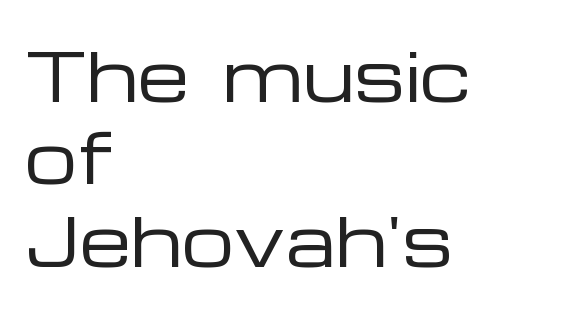
{"serif": "no", "italic": "no", "bold": "no", "weight": "regular", "width": "wide", "stroke_contrast": "low", "x_height": "medium", "monospaced": "no", "underline": "no", "align": "left", "line_spacing": "normal", "line_spacing_ratio": 1.25, "letter_spacing": "normal", "letter_spacing_em": 0.0, "glyph_px": 66}
